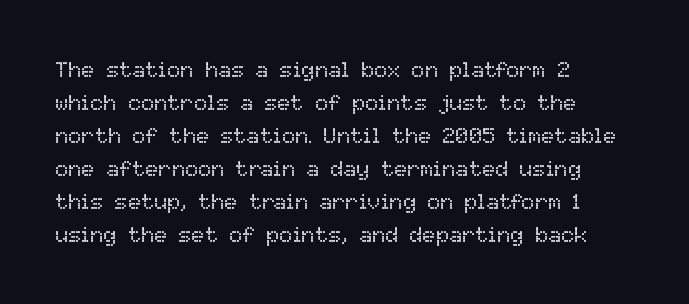
{"italic": "no", "bold": "no", "underline": "no", "align": "left", "line_spacing": "normal", "line_spacing_ratio": 1.5, "letter_spacing": "normal", "letter_spacing_em": 0.0, "glyph_px": 22}
